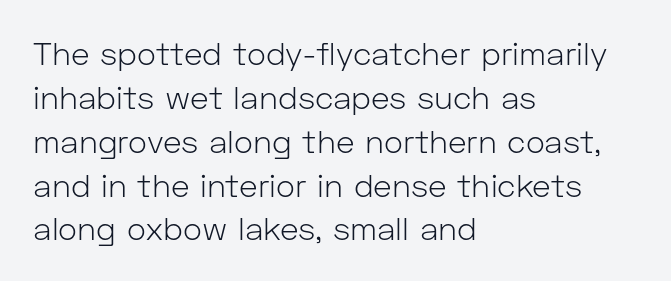
{"serif": "no", "italic": "no", "bold": "no", "weight": "light", "width": "normal", "stroke_contrast": "low", "x_height": "medium", "monospaced": "no", "underline": "no", "align": "left", "line_spacing": "normal", "line_spacing_ratio": 1.37, "letter_spacing": "normal", "letter_spacing_em": 0.0, "glyph_px": 32}
